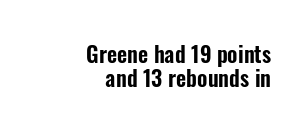
The text block is weighted toward the right margin, trailing off unevenly leftward. There is no visible air inserted between adjacent glyphs. A typesetter would call this leading minimal, almost set solid. Nope, not italic — everything's standing straight. Descenders are the only things crossing below the line.
